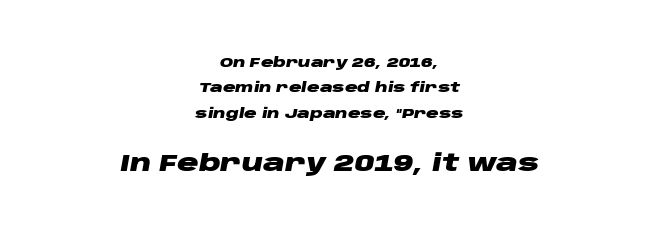
The image shows 24 px bold type, italic (leaning right); set centered, line spacing 1.82x, normal letter spacing, not underlined; the second (bottom) block is 1.71x larger.
